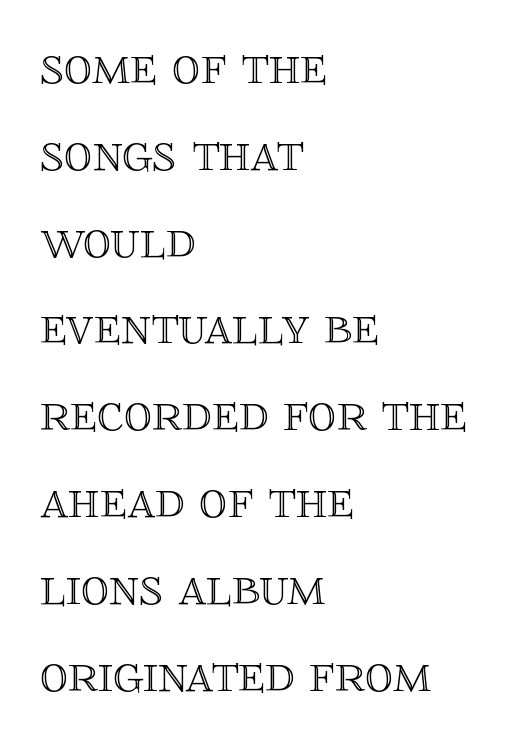
Standard letterfit; no display-style spreading of the glyphs. The glyphs are unaccompanied by any horizontal stroke below them. Varying glyph widths throughout — classic text-font behaviour. Ordinary non-slanted type is in use.
